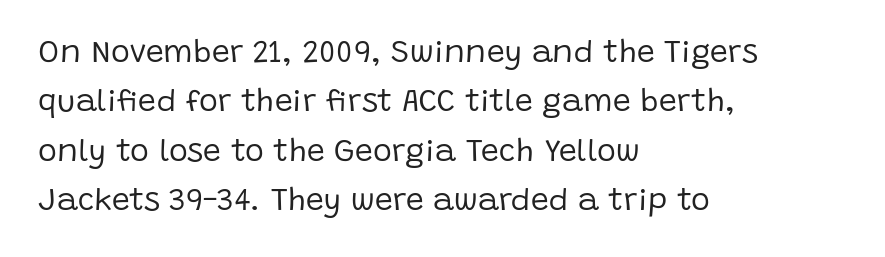
The image shows 32 px regular-weight sans-serif type, upright; set left-aligned, normal line spacing (1.54x), normal letter spacing, not underlined; low stroke contrast and a large x-height.
